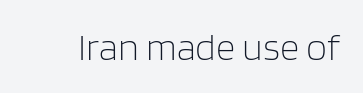
Examine the stroke ends and you'll find no serifs. A clean baseline with only descenders dipping below it. Do the characters align in a grid? No, the font is proportional. The gaps between neighbouring characters are ordinary and unremarkable. This sample uses an upright cut, with every glyph sitting square on the baseline. The font is comparable to plain body text, perhaps lighter.
